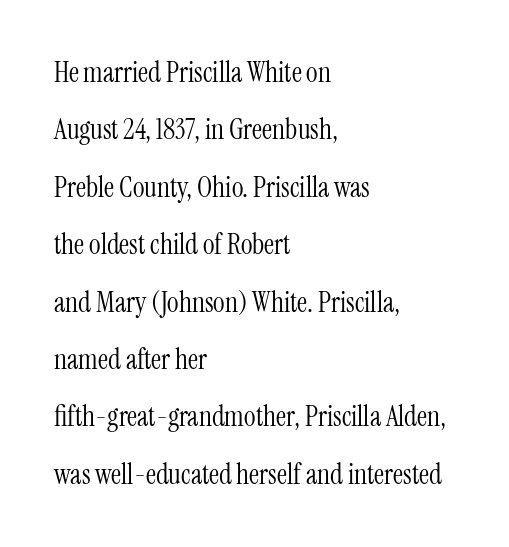
{"serif": "yes", "italic": "no", "bold": "no", "weight": "light", "width": "condensed", "stroke_contrast": "medium", "x_height": "medium", "monospaced": "no", "underline": "no", "align": "left", "line_spacing": "loose", "line_spacing_ratio": 2.05, "letter_spacing": "normal", "letter_spacing_em": 0.0, "glyph_px": 28}
